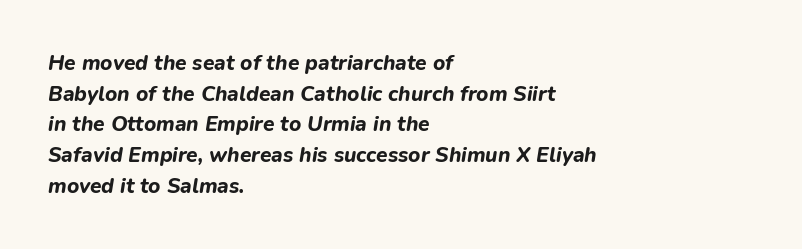
The image shows 21 px bold type, italic (leaning right); set left-aligned, normal line spacing (1.46x), normal letter spacing, not underlined.
